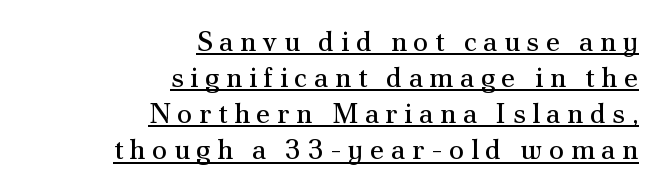
{"serif": "yes", "italic": "no", "bold": "no", "weight": "regular", "width": "normal", "stroke_contrast": "medium", "x_height": "small", "monospaced": "no", "underline": "yes", "align": "right", "line_spacing": "normal", "line_spacing_ratio": 1.29, "letter_spacing": "wide", "letter_spacing_em": 0.23, "glyph_px": 28}
